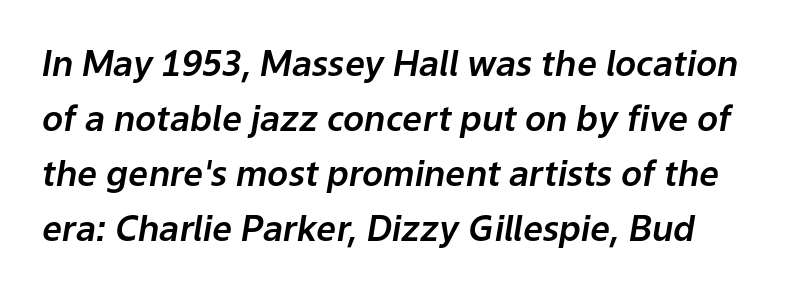
Q: Is the text italic (slanted)? A: Yes, it leans right by about 9 degrees.
Q: Is the text underlined? A: No.
Q: Is the spacing between letters normal or unusually wide? A: Normal.
Q: Is the spacing between lines tight, normal or loose? A: Normal.
Q: Width (condensed, normal, or wide)? A: Normal.
Q: Stroke contrast? A: Low.
Q: x-height? A: Medium.
Q: Monospaced? A: No.
